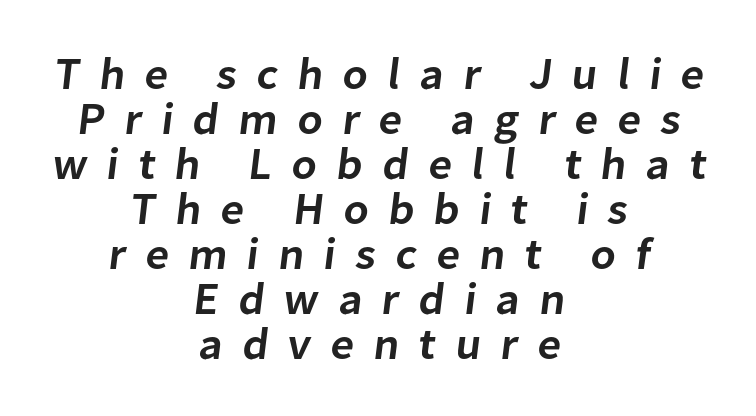
Q: Is the text bold? A: Semi-bold.
Q: Is the typeface a serif or a sans-serif typeface? A: Sans-serif.
Q: Is the text underlined? A: No.
Q: How is the paragraph aligned? A: Centered.
Q: Is the spacing between letters normal or unusually wide? A: Unusually wide.
Q: Is the spacing between lines tight, normal or loose? A: Tight.
Q: Width (condensed, normal, or wide)? A: Normal.
Q: Stroke contrast? A: Low.
Q: x-height? A: Medium.
Q: Monospaced? A: No.
